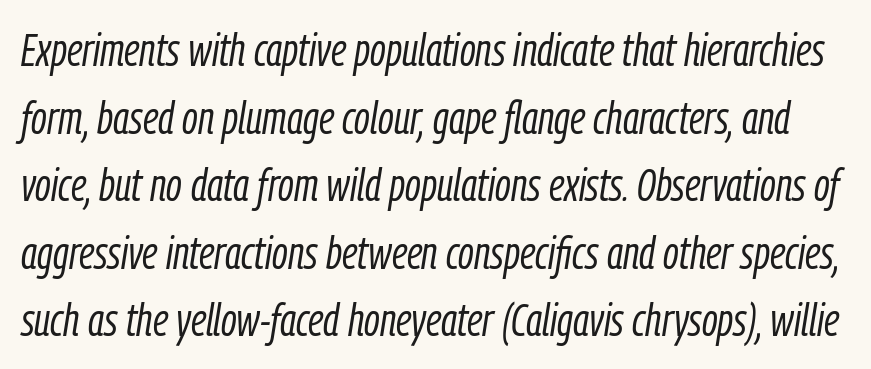
No chunkiness to these letters — they're not bold. The tracking reads as untouched default to a designer's eye. The foot of each line stays bare and open. Posture: slanted. The rows are spaced the way most documents space them.
